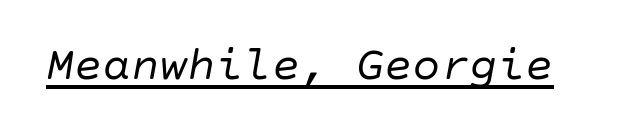
Q: Is the text bold? A: No.
Q: Is the text italic (slanted)? A: Yes, it leans right by about 10 degrees.
Q: Is the text underlined? A: Yes.
Q: Is the spacing between letters normal or unusually wide? A: Normal.
Q: Width (condensed, normal, or wide)? A: Normal.
Q: Stroke contrast? A: Low.
Q: x-height? A: Large.
